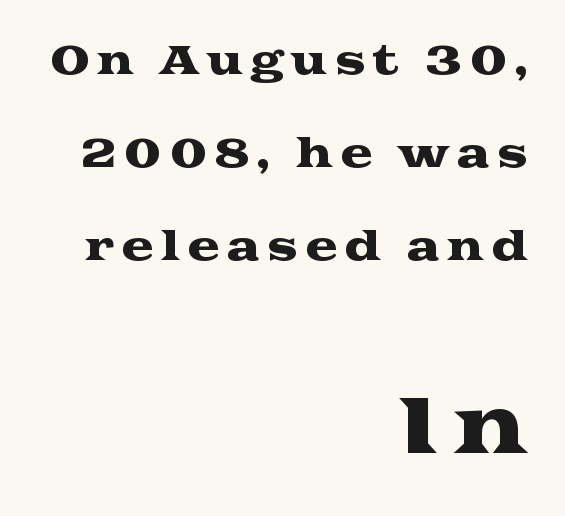
{"serif": "yes", "italic": "no", "width": "wide", "stroke_contrast": "medium", "x_height": "medium", "monospaced": "no", "underline": "no", "align": "right", "line_spacing": "loose", "line_spacing_ratio": 2.39, "larger_block": "second", "size_ratio": 2.0, "glyph_px": 78}
